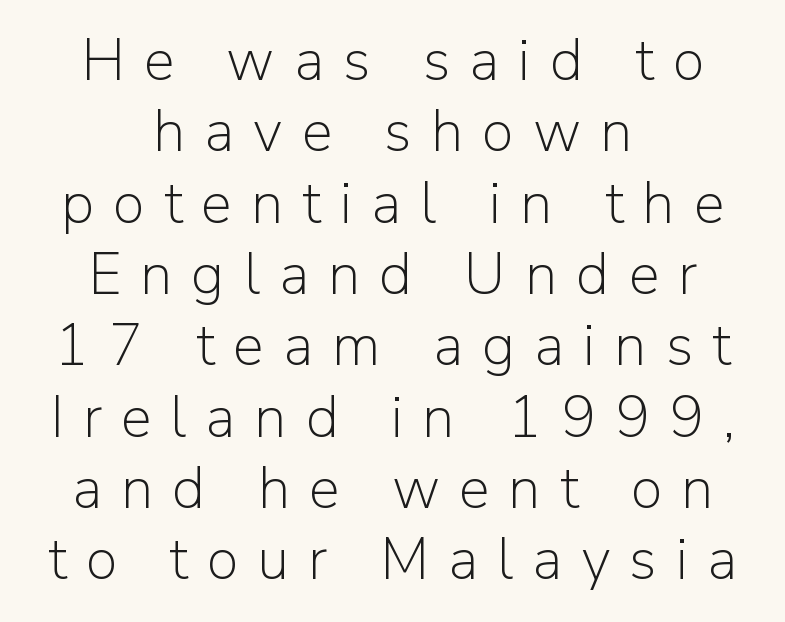
Q: Is the text bold? A: No.
Q: Is the text italic (slanted)? A: No, it is upright.
Q: Is the typeface a serif or a sans-serif typeface? A: Sans-serif.
Q: Is the text underlined? A: No.
Q: How is the paragraph aligned? A: Centered.
Q: Is the spacing between letters normal or unusually wide? A: Unusually wide.
Q: Width (condensed, normal, or wide)? A: Normal.
Q: Stroke contrast? A: Low.
Q: x-height? A: Medium.
Q: Monospaced? A: No.
